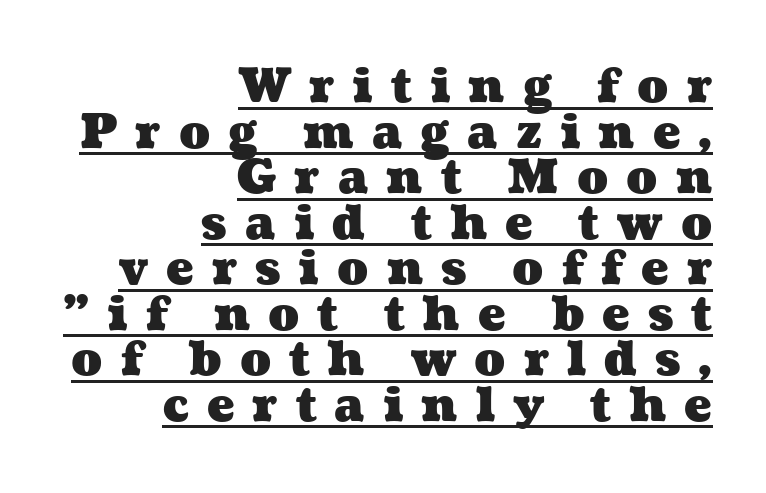
{"bold": "yes", "weight": "heavy", "width": "wide", "stroke_contrast": "medium", "x_height": "medium", "monospaced": "no", "underline": "yes", "align": "right", "line_spacing": "tight", "line_spacing_ratio": 0.99, "letter_spacing": "wide", "letter_spacing_em": 0.39, "glyph_px": 46}
